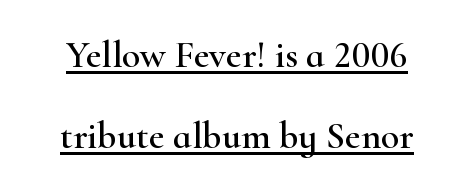
Spacing between characters is what you'd get straight out of the box. Underlining? Definitely there. Does the type have serifs? Yes, each stem ends in a small foot. The line-height multiplier appears high, well above default.
